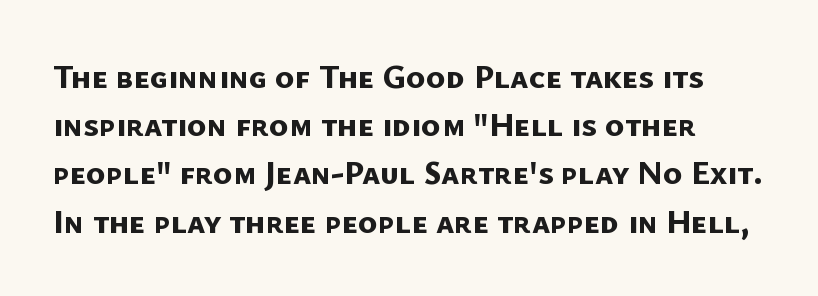
Evenly set lines give the paragraph a standard silhouette. Do the characters align in a grid? No, the font is proportional. Compared with an ordinary text face, these strokes are far heavier — a full bold. You can tell from the bare stems that sans-serif type was used. The space beneath each line is pristine and unruled. Is the letter spacing exaggerated? No — it looks like the ordinary default.
